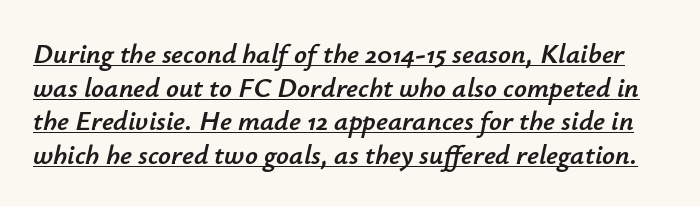
The image shows 28 px text type, italic (leaning right); set line spacing 1.2x, normal letter spacing, underlined; low stroke contrast and a small x-height.
